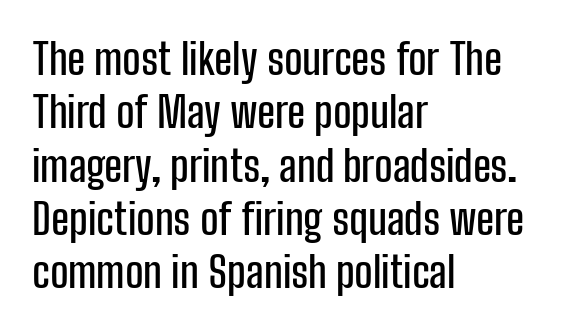
{"serif": "no", "italic": "no", "width": "condensed", "stroke_contrast": "low", "x_height": "medium", "monospaced": "no", "underline": "no", "align": "left", "line_spacing_ratio": 1.24, "letter_spacing": "normal", "letter_spacing_em": 0.0, "glyph_px": 43}
